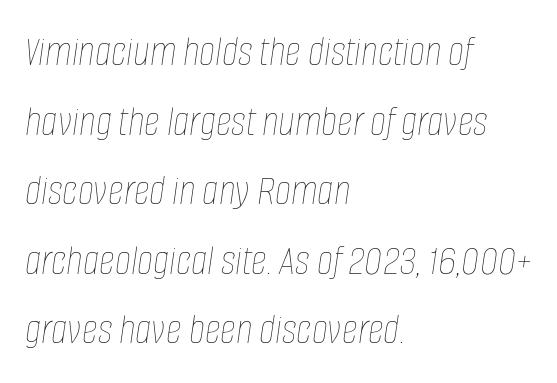
The image shows 44 px thin, condensed type, italic (leaning right); set left-aligned, normal line spacing (1.58x), normal letter spacing, not underlined; low stroke contrast and a large x-height.
